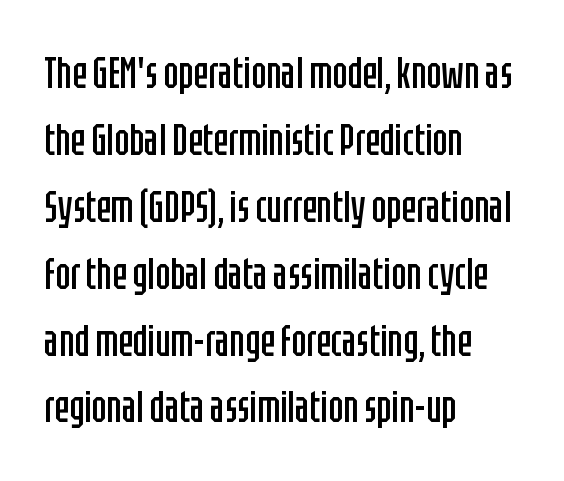
Q: Is the text bold? A: No.
Q: Is the text italic (slanted)? A: No, it is upright.
Q: Is the typeface a serif or a sans-serif typeface? A: Sans-serif.
Q: Is the text underlined? A: No.
Q: How is the paragraph aligned? A: Left-aligned.
Q: Is the spacing between letters normal or unusually wide? A: Normal.
Q: Is the spacing between lines tight, normal or loose? A: Normal.
Q: Width (condensed, normal, or wide)? A: Condensed.
Q: Stroke contrast? A: Low.
Q: x-height? A: Large.
Q: Monospaced? A: No.
